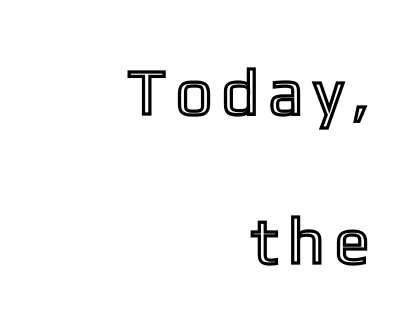
Q: Is the text italic (slanted)? A: No, it is upright.
Q: Is the text underlined? A: No.
Q: How is the paragraph aligned? A: Right-aligned.
Q: Is the spacing between letters normal or unusually wide? A: Unusually wide.
Q: Is the spacing between lines tight, normal or loose? A: Loose.
Q: Width (condensed, normal, or wide)? A: Condensed.
Q: x-height? A: Medium.
Q: Monospaced? A: No.
